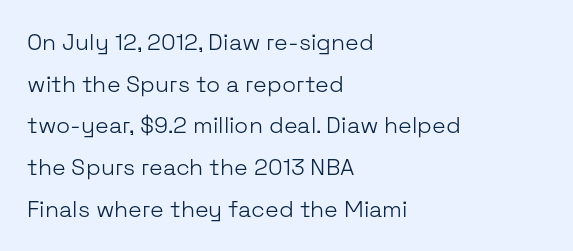
{"italic": "no", "bold": "no", "underline": "no", "align": "left", "line_spacing_ratio": 1.81, "letter_spacing": "normal", "letter_spacing_em": 0.0, "glyph_px": 23}
